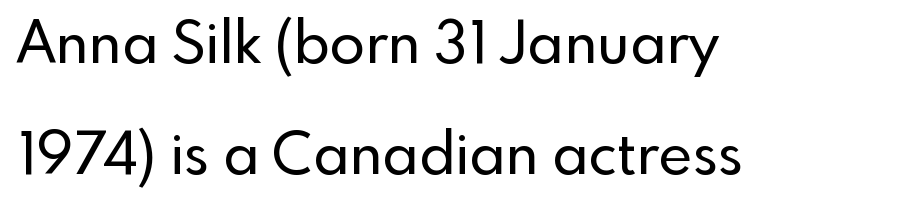
The image shows 58 px sans-serif type, upright; set left-aligned, loose line spacing (1.92x), normal letter spacing, not underlined; a small x-height.
